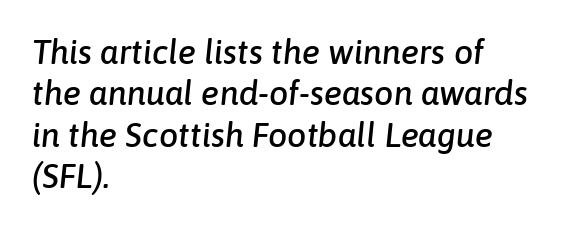
Q: Is the text italic (slanted)? A: Yes, it leans right by about 6 degrees.
Q: Is the text underlined? A: No.
Q: How is the paragraph aligned? A: Left-aligned.
Q: Is the spacing between letters normal or unusually wide? A: Normal.
Q: Width (condensed, normal, or wide)? A: Normal.
Q: Stroke contrast? A: Low.
Q: x-height? A: Medium.
Q: Monospaced? A: No.
